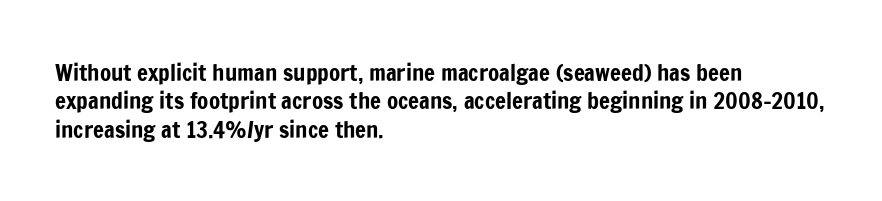
One-word summary of the alignment: left. These lines keep a tight, regular rhythm from letter to letter. Letters rest on an invisible, unmarked baseline. In terms of posture, this sample is upright.
